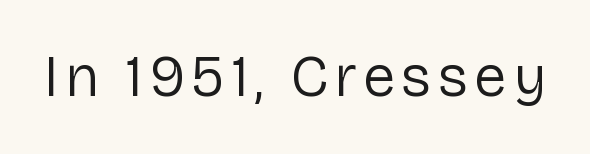
Q: Is the text bold? A: No.
Q: Is the text italic (slanted)? A: No, it is upright.
Q: Is the typeface a serif or a sans-serif typeface? A: Sans-serif.
Q: Is the text underlined? A: No.
Q: Width (condensed, normal, or wide)? A: Normal.
Q: Stroke contrast? A: Low.
Q: x-height? A: Medium.
Q: Monospaced? A: No.
